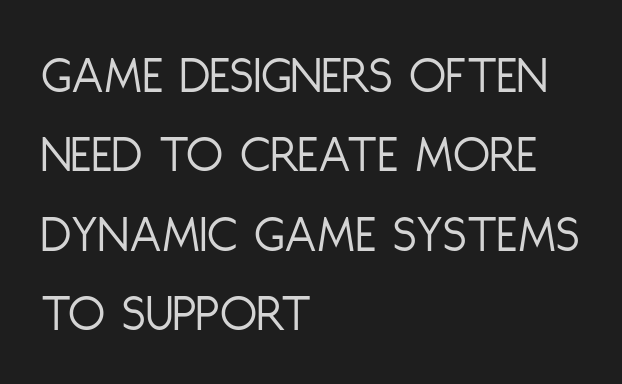
{"serif": "no", "italic": "no", "bold": "no", "weight": "light", "width": "condensed", "stroke_contrast": "low", "x_height": "large", "monospaced": "no", "underline": "no", "align": "left", "line_spacing": "normal", "line_spacing_ratio": 1.47, "letter_spacing": "normal", "letter_spacing_em": 0.0, "glyph_px": 54}
